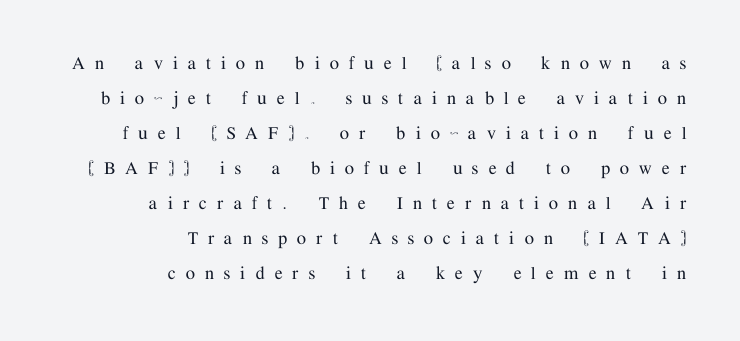
Words appear elongated and porous because spacing is wide. Decoration check: the copy has no underline. A flush-right, rag-left setting is used for this passage. This is roman type, the default non-slanted kind. What's the leading like? Ordinary, nothing unusual.
